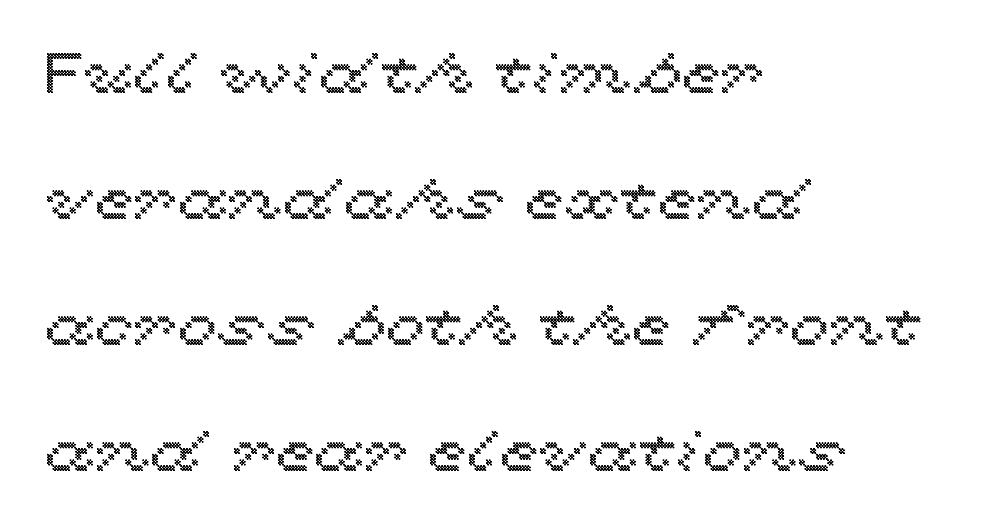
The lines are spread far apart with generous leading. Character widths vary here, with narrow letters taking less room than wide ones. The typesetter chose a ragged-right arrangement here. This sample uses plain, unmodified letter spacing. Underline: absent.
